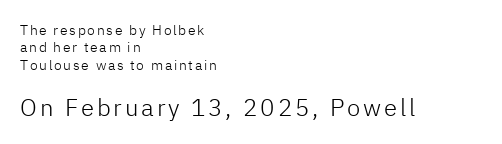
Q: Is the text bold? A: No.
Q: Is the text italic (slanted)? A: No, it is upright.
Q: Is the text underlined? A: No.
Q: How is the paragraph aligned? A: Left-aligned.
Q: Which block of text is set in a larger size, the first (top) or the second (bottom)? A: The second (bottom) one.
